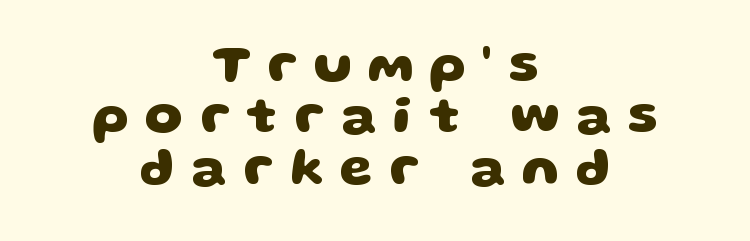
{"serif": "no", "bold": "yes", "weight": "heavy", "width": "wide", "stroke_contrast": "low", "x_height": "large", "monospaced": "no", "underline": "no", "align": "center", "line_spacing": "tight", "line_spacing_ratio": 0.97, "letter_spacing": "wide", "letter_spacing_em": 0.31, "glyph_px": 53}
